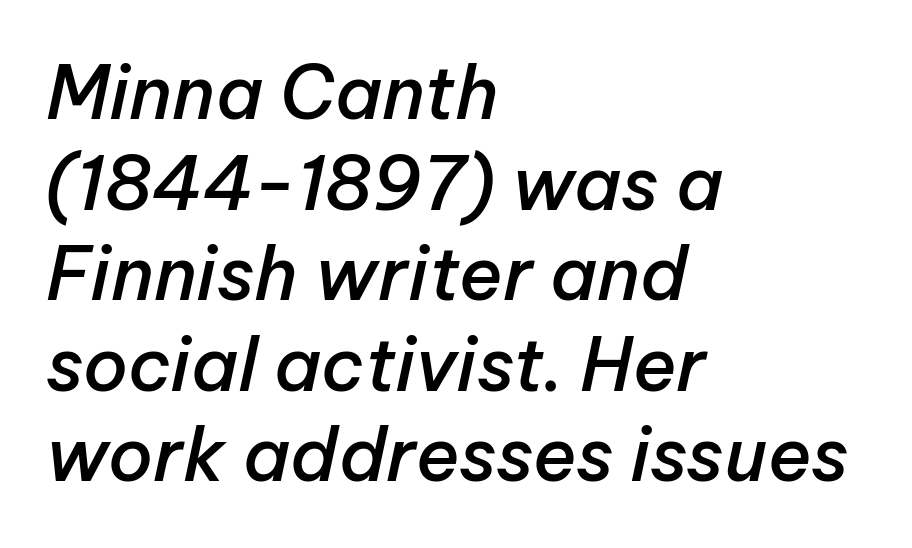
Q: Is the text bold? A: Semi-bold.
Q: Is the text italic (slanted)? A: Yes, it leans right by about 12 degrees.
Q: Is the text underlined? A: No.
Q: How is the paragraph aligned? A: Left-aligned.
Q: Is the spacing between letters normal or unusually wide? A: Normal.
Q: Width (condensed, normal, or wide)? A: Normal.
Q: Stroke contrast? A: Low.
Q: x-height? A: Medium.
Q: Monospaced? A: No.
